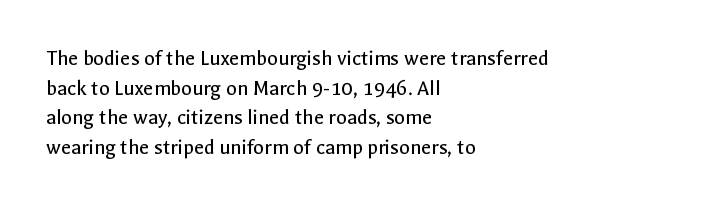
{"italic": "no", "bold": "no", "underline": "no", "align": "left", "line_spacing": "normal", "line_spacing_ratio": 1.35, "letter_spacing": "normal", "letter_spacing_em": 0.0, "glyph_px": 22}
